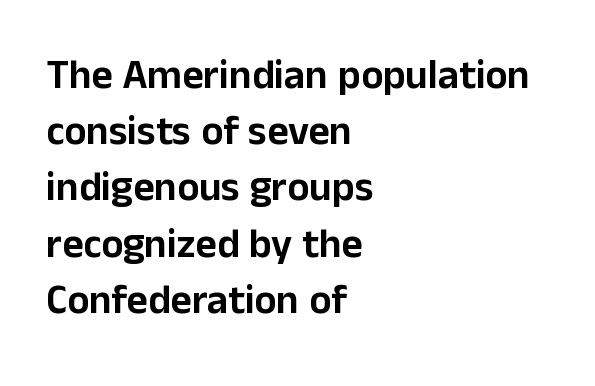
Q: Is the text italic (slanted)? A: No, it is upright.
Q: Is the typeface a serif or a sans-serif typeface? A: Sans-serif.
Q: Is the text underlined? A: No.
Q: How is the paragraph aligned? A: Left-aligned.
Q: Is the spacing between letters normal or unusually wide? A: Normal.
Q: Is the spacing between lines tight, normal or loose? A: Normal.
Q: Width (condensed, normal, or wide)? A: Normal.
Q: Stroke contrast? A: Low.
Q: x-height? A: Medium.
Q: Monospaced? A: No.
